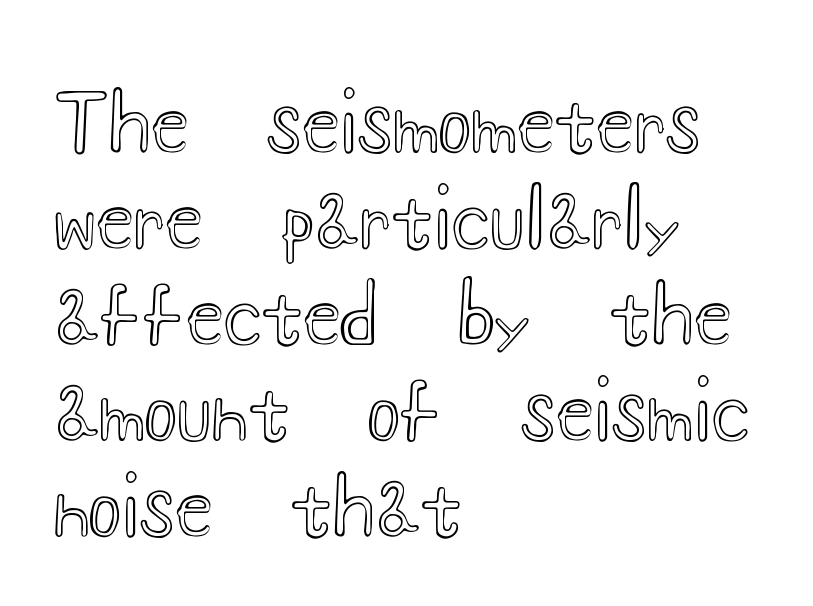
The line texture is even and compact thanks to regular tracking. The lines in this sample share a left origin and differ only in where they stop. Think of a printed novel: that variable character pitch is what you see here. You can tell it's not italic because the verticals are truly vertical. The space directly below the letters is spotless.
